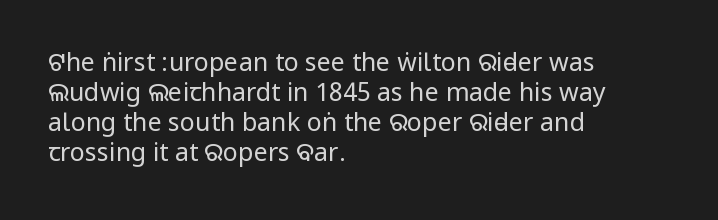
Stem width sits at or under what a default text font uses. Rendered with straight, roman letterforms. In CSS terms this would be text-align: left. Is the letter spacing exaggerated? No — it looks like the ordinary default.
